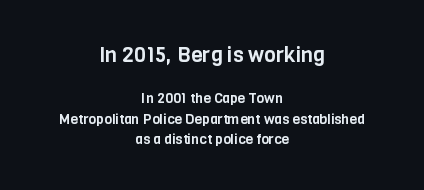
Characters remain perfectly vertical along every line. These lines sit exactly where default settings would place them. Rule under the text: the space is simply empty. The whitespace from short lines is split evenly between both sides. No extra tracking has been applied to these lines. Which chunk is bigger? The first one — the top block dwarfs the bottom.
